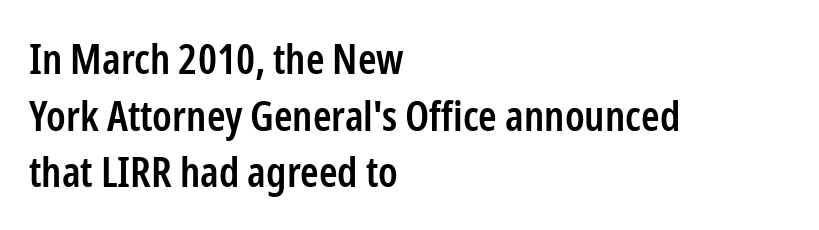
The image shows 42 px semibold, condensed sans-serif type, upright; set left-aligned, normal line spacing (1.35x), normal letter spacing, not underlined; low stroke contrast and a medium x-height.
